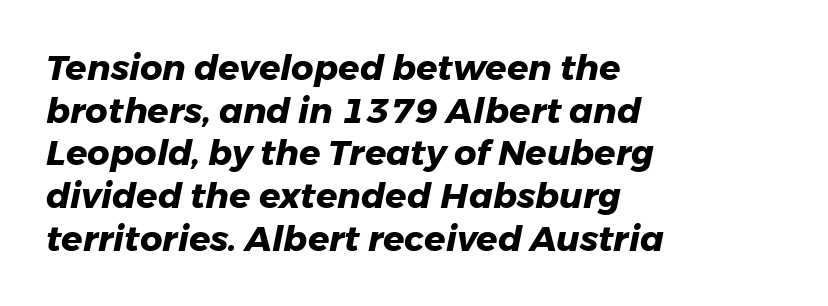
A classic flush-left, rag-right setting is used for this passage. Decoration check: the copy has no underline. Varying glyph widths throughout — classic text-font behaviour. Does the lettering tilt? It does — this is italic. Nothing unusual about the tracking: characters are spaced as the font intends. Is the type bold? Yes — the strokes are clearly thick and heavy.
